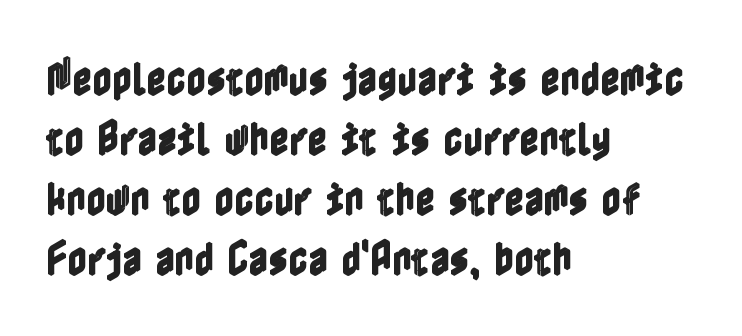
The image shows 38 px condensed type, upright; set left-aligned, normal line spacing (1.58x), normal letter spacing, not underlined; a medium x-height.
